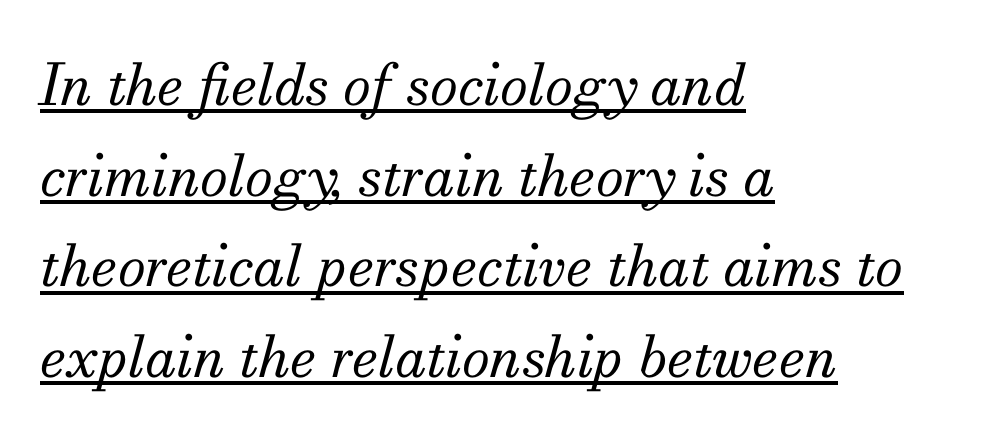
{"serif": "yes", "italic": "yes", "lean": "right", "slant_degrees": 13, "bold": "no", "weight": "regular", "width": "normal", "stroke_contrast": "medium", "x_height": "small", "monospaced": "no", "underline": "yes", "align": "left", "line_spacing": "normal", "line_spacing_ratio": 1.59, "letter_spacing": "normal", "letter_spacing_em": 0.0, "glyph_px": 57}
